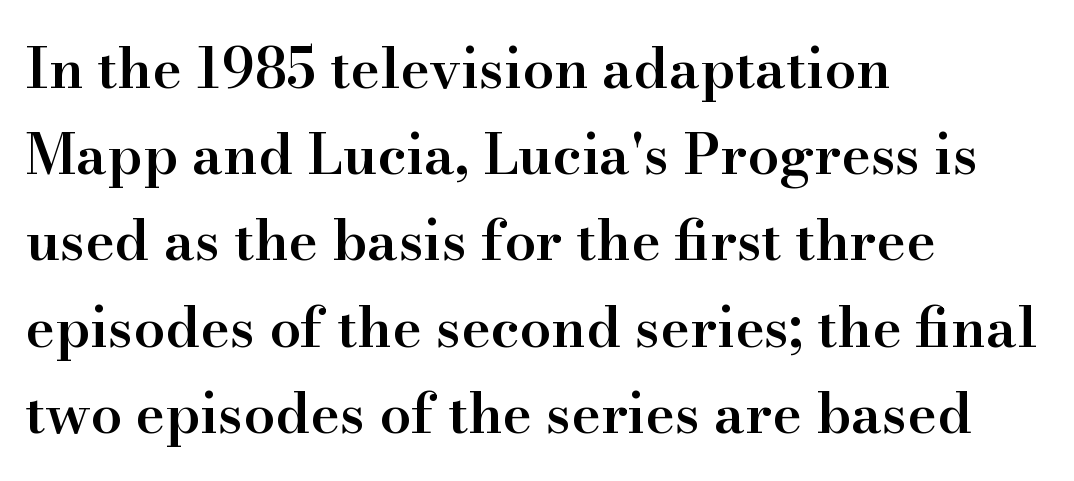
{"serif": "yes", "italic": "no", "bold": "semi", "weight": "semibold", "width": "normal", "stroke_contrast": "high", "x_height": "small", "monospaced": "no", "underline": "no", "align": "left", "line_spacing": "normal", "line_spacing_ratio": 1.54, "letter_spacing": "normal", "letter_spacing_em": 0.0, "glyph_px": 56}
